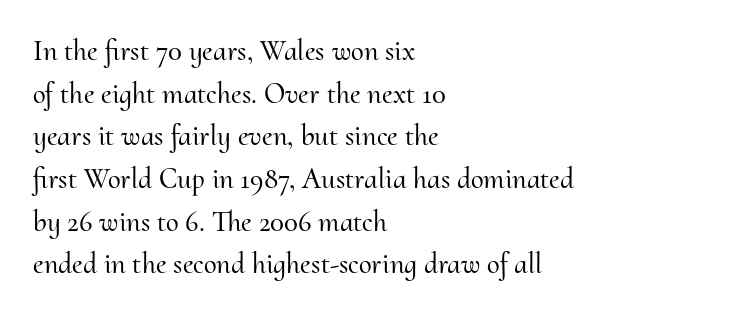
The image shows 29 px serif type, upright; set left-aligned, normal line spacing (1.47x), normal letter spacing, not underlined; medium stroke contrast and a small x-height.
